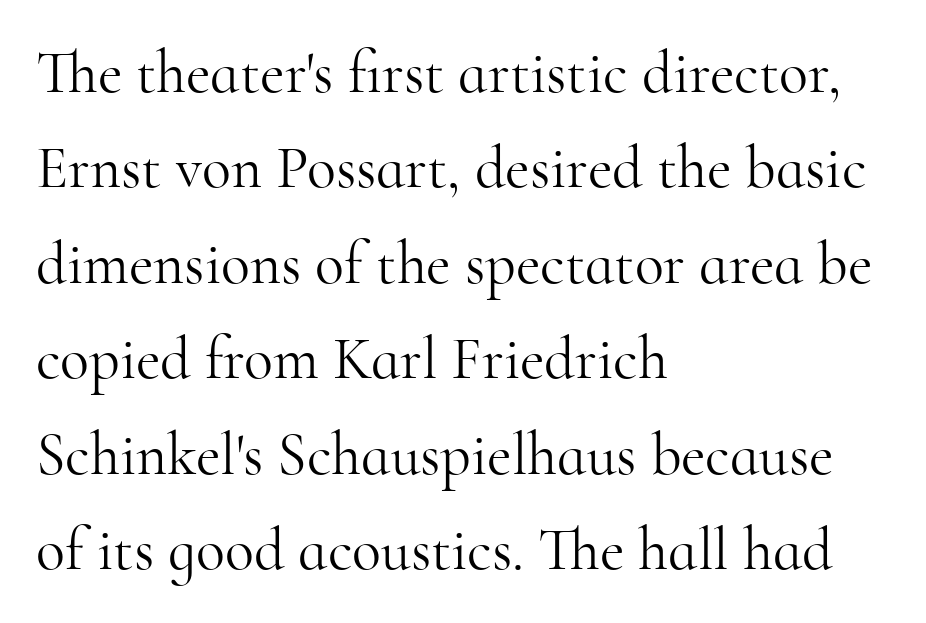
{"serif": "yes", "italic": "no", "bold": "no", "weight": "light", "width": "normal", "stroke_contrast": "high", "x_height": "small", "monospaced": "no", "underline": "no", "align": "left", "line_spacing": "normal", "line_spacing_ratio": 1.59, "letter_spacing": "normal", "letter_spacing_em": 0.0, "glyph_px": 60}
